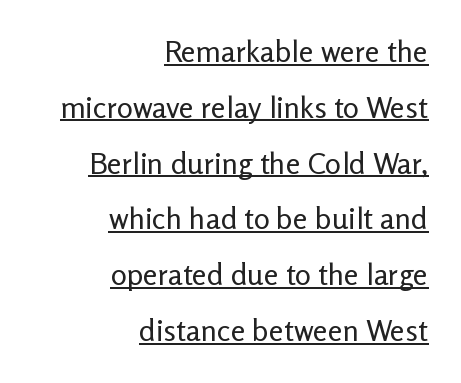
The tracking reads as untouched default to a designer's eye. A flush-right, rag-left setting is used for this passage. Honestly, the underline is the first thing you notice here. Weight: regular or lighter. A typesetter would call this proportional, since set widths differ per character.
